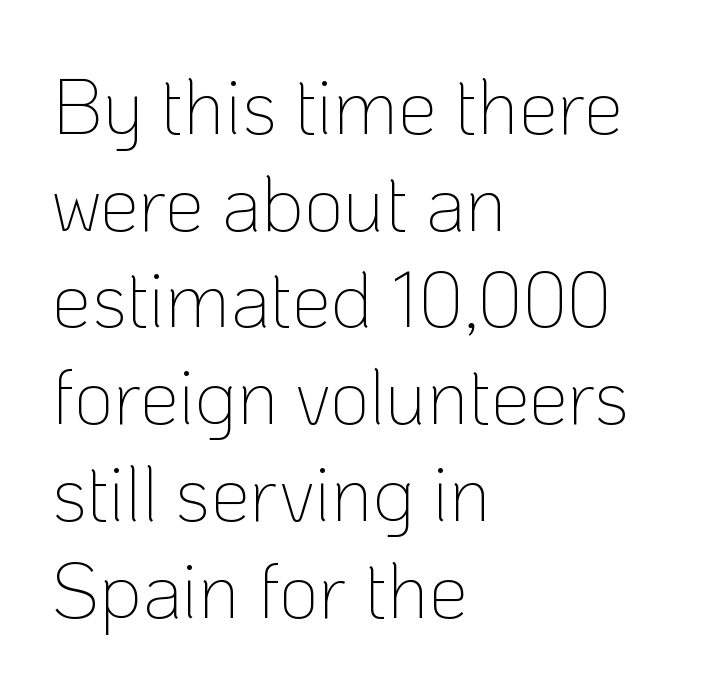
The image shows 78 px thin sans-serif type, upright; set left-aligned, line spacing 1.24x, normal letter spacing, not underlined; low stroke contrast and a medium x-height.
